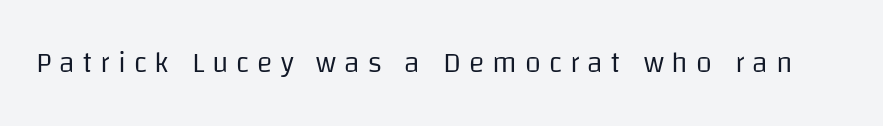
Q: Is the text bold? A: No.
Q: Is the text italic (slanted)? A: No, it is upright.
Q: Is the typeface a serif or a sans-serif typeface? A: Sans-serif.
Q: Is the text underlined? A: No.
Q: Is the spacing between letters normal or unusually wide? A: Unusually wide.
Q: Width (condensed, normal, or wide)? A: Normal.
Q: Stroke contrast? A: Low.
Q: x-height? A: Large.
Q: Monospaced? A: No.
